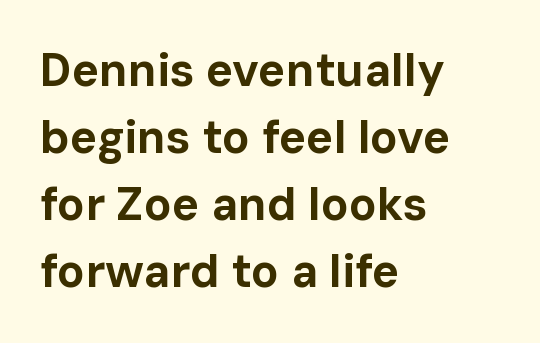
The image shows 46 px bold sans-serif type, upright; set left-aligned, normal line spacing (1.46x), normal letter spacing, not underlined; low stroke contrast and a medium x-height.
